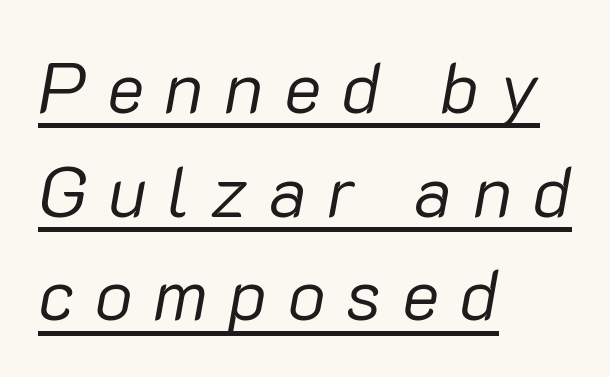
Q: Is the text bold? A: No.
Q: Is the text italic (slanted)? A: Yes, it leans right by about 10 degrees.
Q: Is the text underlined? A: Yes.
Q: How is the paragraph aligned? A: Left-aligned.
Q: Is the spacing between letters normal or unusually wide? A: Unusually wide.
Q: Is the spacing between lines tight, normal or loose? A: Normal.
Q: Width (condensed, normal, or wide)? A: Normal.
Q: Stroke contrast? A: Low.
Q: x-height? A: Medium.
Q: Monospaced? A: No.
